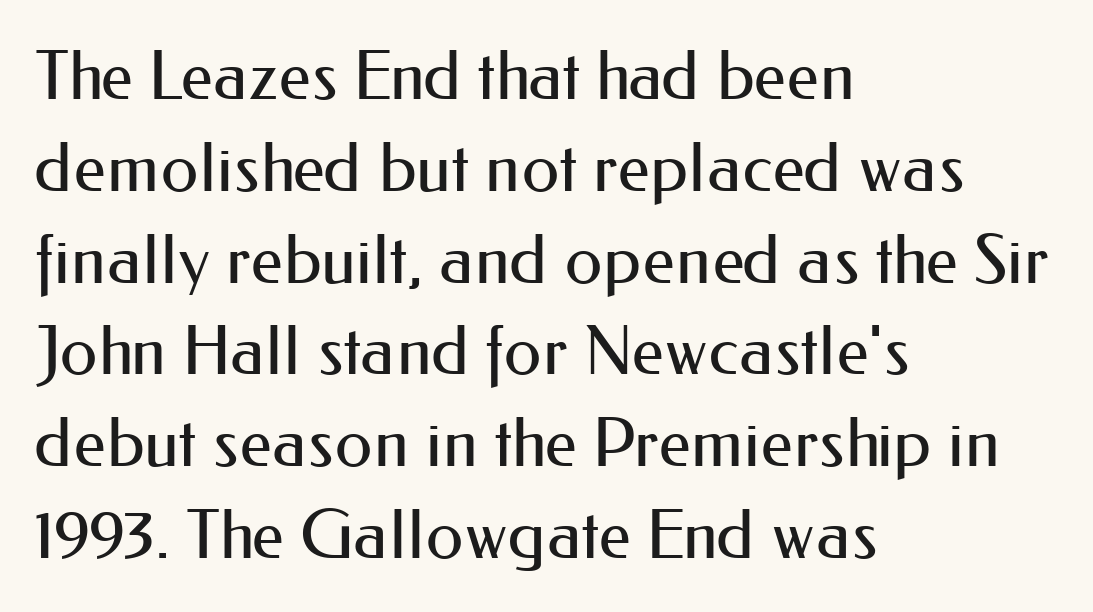
The image shows 68 px regular-weight sans-serif type, upright; set left-aligned, normal line spacing (1.35x), normal letter spacing, not underlined; medium stroke contrast and a small x-height.
